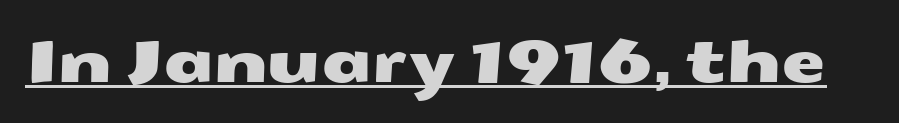
The image shows 57 px wide sans-serif type; set normal letter spacing, underlined; medium stroke contrast and a medium x-height.
